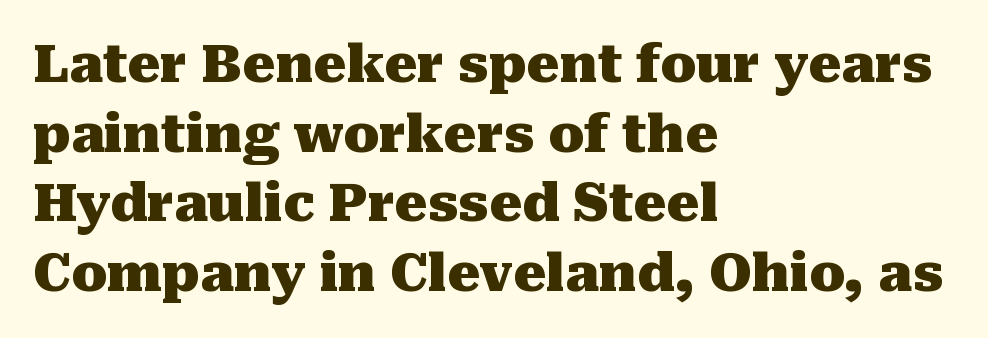
{"serif": "yes", "italic": "no", "bold": "yes", "weight": "heavy", "width": "normal", "stroke_contrast": "medium", "x_height": "medium", "monospaced": "no", "underline": "no", "align": "left", "line_spacing": "normal", "line_spacing_ratio": 1.34, "letter_spacing": "normal", "letter_spacing_em": 0.0, "glyph_px": 52}
